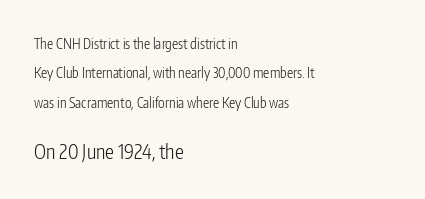
{"italic": "no", "bold": "no", "underline": "no", "align": "left", "line_spacing": "loose", "line_spacing_ratio": 2.1, "letter_spacing": "normal", "letter_spacing_em": 0.0, "larger_block": "second", "size_ratio": 1.43, "glyph_px": 20}
